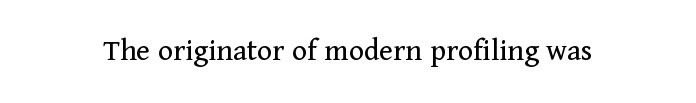
Has an underline been added? It has not. This sample has the flowing, uneven cadence of proportional lettering. No italicization has been applied; the sample stays upright. Serif or sans? Serif — the stroke terminals have little feet. Ink coverage per letter is moderate at most. How are the letters spaced? Ordinarily, with no added tracking.
